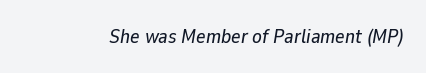
The image shows 20 px text type, italic (leaning right); set normal letter spacing, not underlined.
